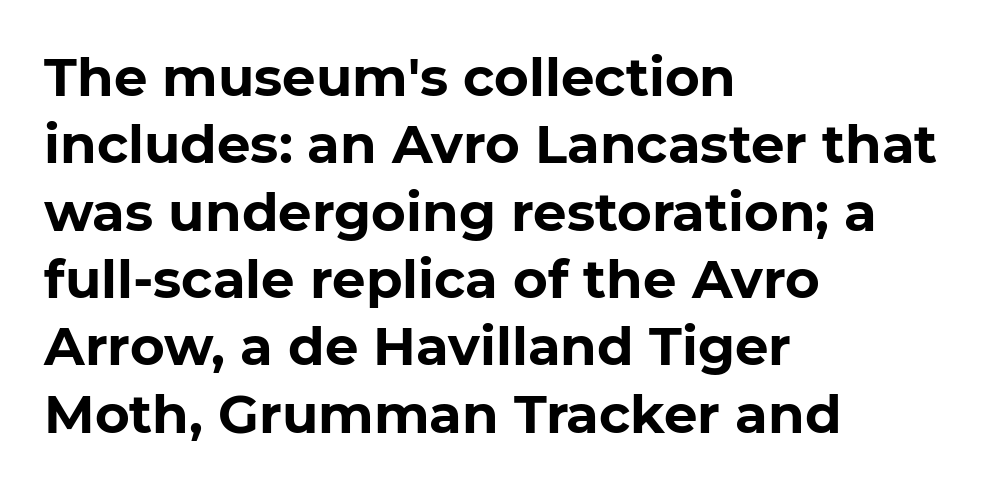
Normally led — the rows are evenly, conventionally spaced. This is sans-serif lettering, the kind often seen on screens and signage. The passage shown is typed in a proportional face where columns would drift. Typeset ragged right — the left edge is the straight one.
